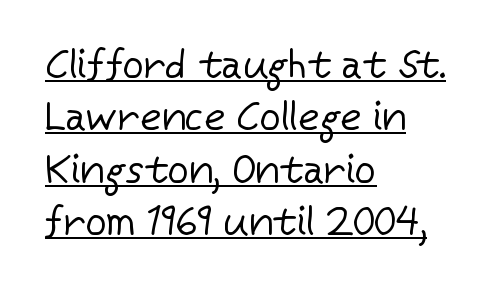
Q: Is the text bold? A: No.
Q: Is the text italic (slanted)? A: No, it is upright.
Q: Is the typeface a serif or a sans-serif typeface? A: Sans-serif.
Q: Is the text underlined? A: Yes.
Q: How is the paragraph aligned? A: Left-aligned.
Q: Is the spacing between letters normal or unusually wide? A: Normal.
Q: Is the spacing between lines tight, normal or loose? A: Normal.
Q: Width (condensed, normal, or wide)? A: Normal.
Q: Stroke contrast? A: Low.
Q: x-height? A: Medium.
Q: Monospaced? A: No.
